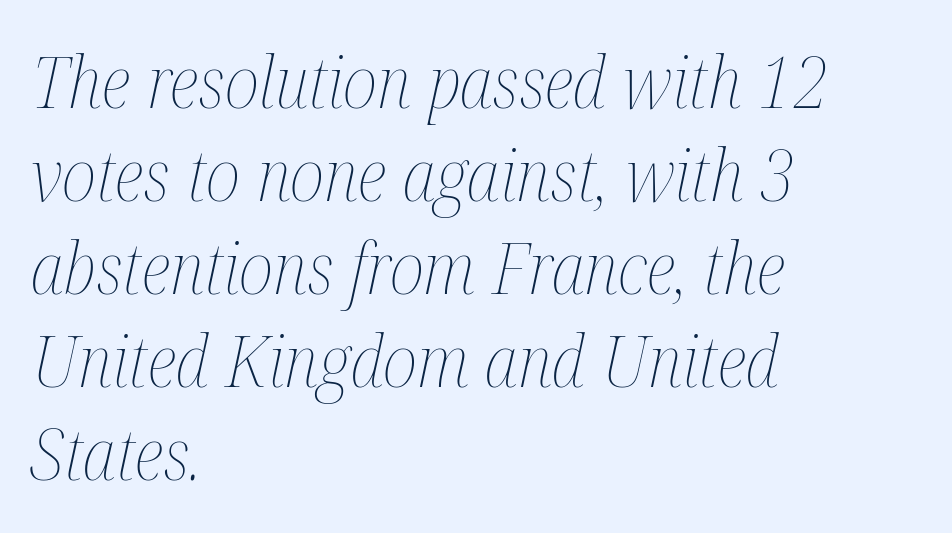
Q: Is the text bold? A: No.
Q: Is the text italic (slanted)? A: Yes, it leans right by about 12 degrees.
Q: Is the text underlined? A: No.
Q: How is the paragraph aligned? A: Left-aligned.
Q: Is the spacing between letters normal or unusually wide? A: Normal.
Q: Is the spacing between lines tight, normal or loose? A: Normal.
Q: Width (condensed, normal, or wide)? A: Condensed.
Q: Stroke contrast? A: Medium.
Q: x-height? A: Medium.
Q: Monospaced? A: No.
